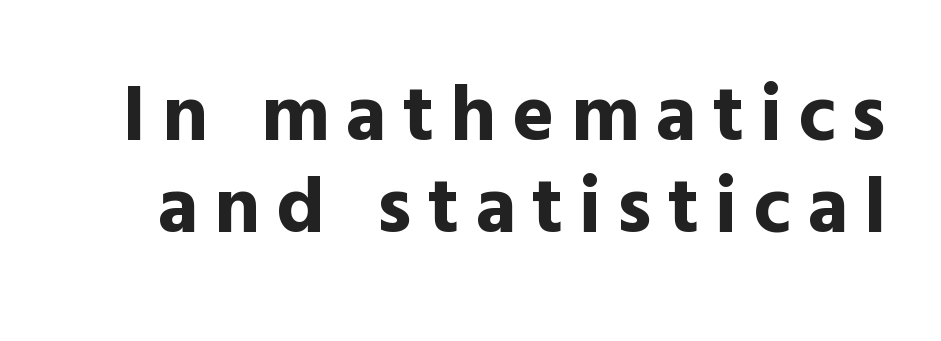
Grotesque or geometric, the face here clearly has no serifs. Loose tracking; the words dissolve into strings of separated letters. Italic? Not at all — the glyphs are vertical. A bare baseline throughout the passage.
